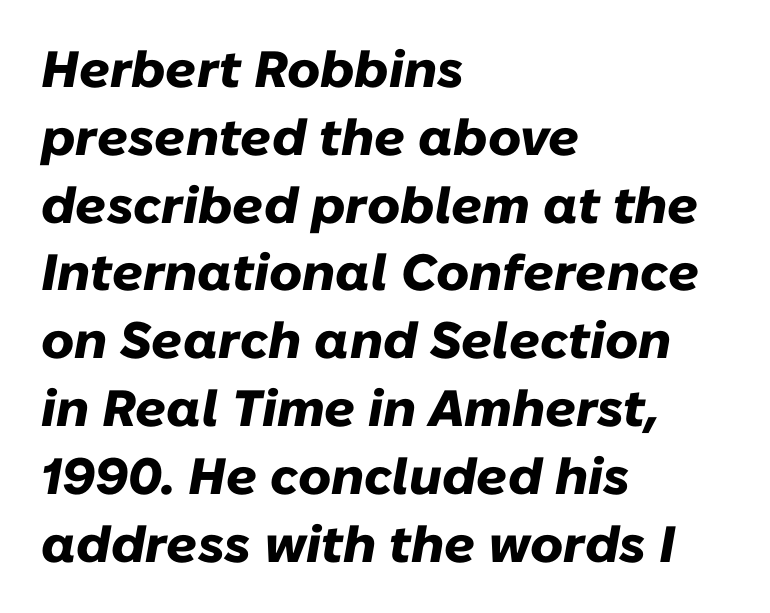
Horizontally, the lines are justified to the leading edge only. What stands out about the letter spacing? Nothing — it is the standard amount. Reading down the column, the eye jumps a familiar distance to each next line. Looks like regular typesetting: each glyph gets only the width it needs. The passage shown is not underscored anywhere. Set as a true bold cut, around the 700 mark.
